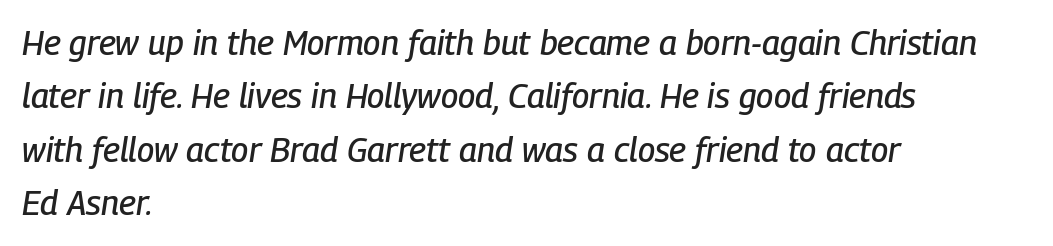
The image shows 34 px condensed type, italic (leaning right); set left-aligned, normal line spacing (1.57x), normal letter spacing, not underlined; low stroke contrast and a medium x-height.
